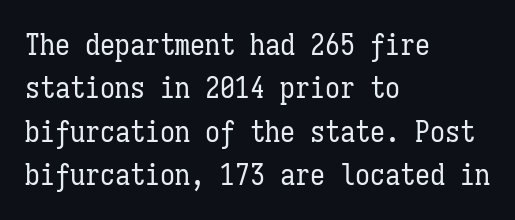
The image shows 30 px regular-weight, condensed type, upright, monospaced; set left-aligned, normal line spacing (1.45x), normal letter spacing, not underlined; low stroke contrast and a medium x-height.
